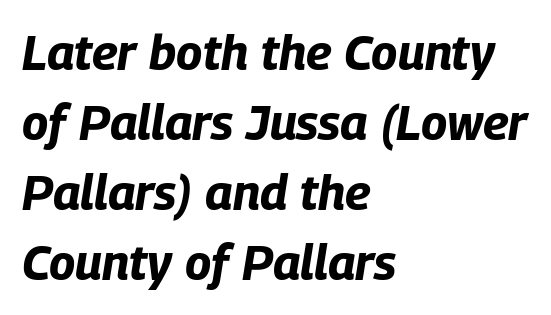
The image shows 49 px bold, condensed type, italic (leaning right); set left-aligned, normal line spacing (1.43x), normal letter spacing, not underlined; low stroke contrast and a large x-height.
